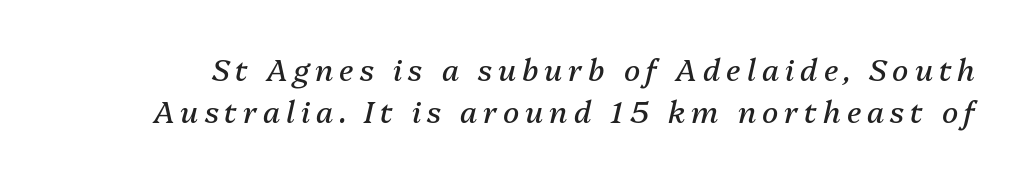
The image shows 30 px regular-weight type, italic (leaning right); set normal line spacing (1.4x), unusually wide letter spacing (+0.2 em), not underlined; medium stroke contrast and a medium x-height.
